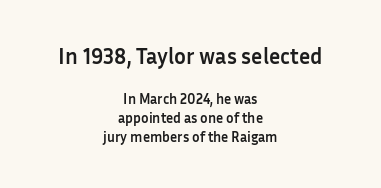
The image shows 22 px bold type, upright; set centered, normal line spacing (1.36x), normal letter spacing, not underlined; the first (top) block is 1.57x larger.
